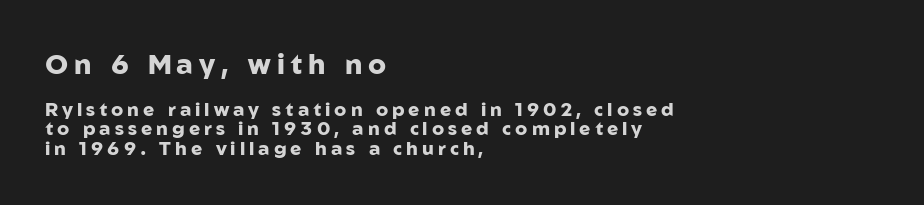
Q: Is the text bold? A: Yes.
Q: Is the text italic (slanted)? A: No, it is upright.
Q: Is the typeface a serif or a sans-serif typeface? A: Sans-serif.
Q: Is the text underlined? A: No.
Q: How is the paragraph aligned? A: Left-aligned.
Q: Is the spacing between letters normal or unusually wide? A: Unusually wide.
Q: Is the spacing between lines tight, normal or loose? A: Tight.
Q: Which block of text is set in a larger size, the first (top) or the second (bottom)? A: The first (top) one.
Q: Width (condensed, normal, or wide)? A: Normal.
Q: Stroke contrast? A: Low.
Q: x-height? A: Medium.
Q: Monospaced? A: No.
